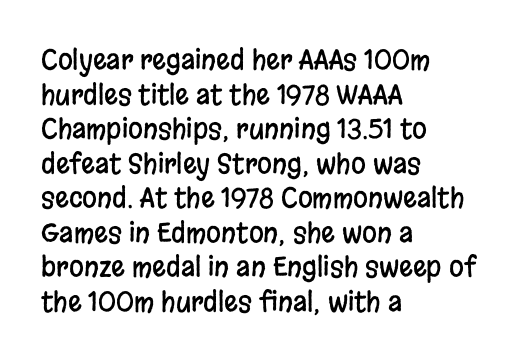
The image shows 27 px text type, upright; set left-aligned, normal line spacing (1.28x), normal letter spacing, not underlined.
